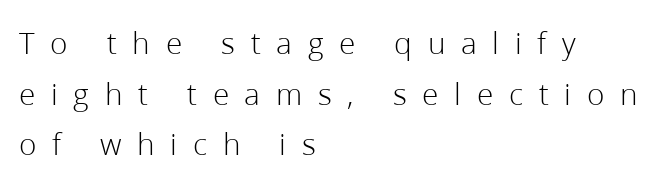
The image shows 32 px light sans-serif type, upright; set left-aligned, normal line spacing (1.58x), unusually wide letter spacing (+0.49 em), not underlined; low stroke contrast and a medium x-height.
